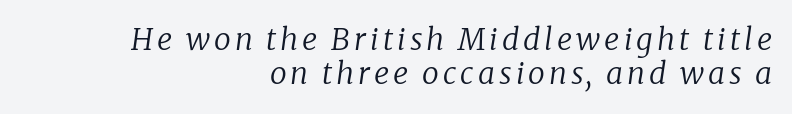
The image shows 30 px regular-weight serif type, italic (leaning right); set right-aligned, tight line spacing (1.14x), not underlined; low stroke contrast and a medium x-height.
